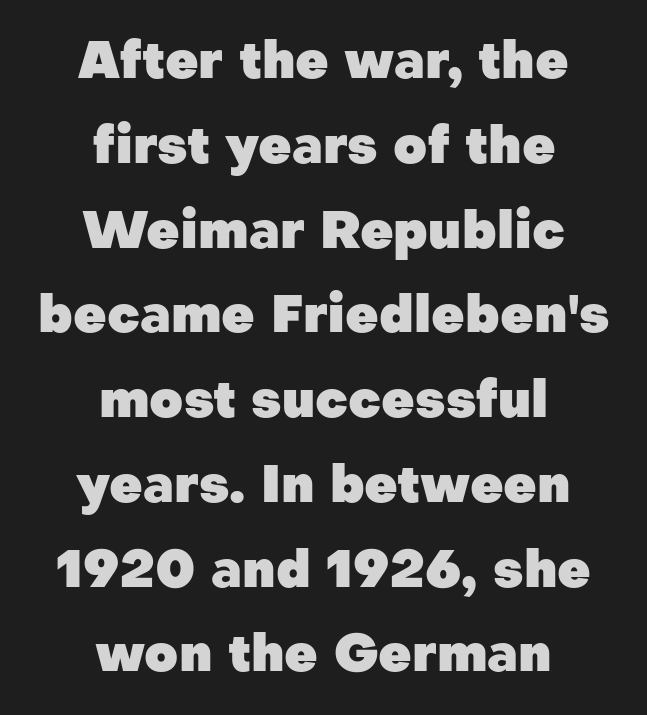
{"serif": "no", "italic": "no", "bold": "yes", "weight": "heavy", "width": "normal", "stroke_contrast": "low", "x_height": "medium", "monospaced": "no", "underline": "no", "align": "center", "line_spacing": "normal", "line_spacing_ratio": 1.63, "letter_spacing": "normal", "letter_spacing_em": 0.0, "glyph_px": 52}
